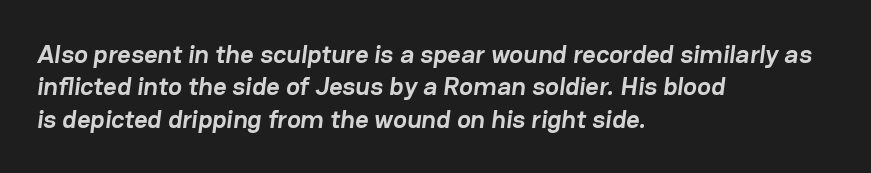
Q: Is the text bold? A: Yes.
Q: Is the text underlined? A: No.
Q: How is the paragraph aligned? A: Left-aligned.
Q: Is the spacing between letters normal or unusually wide? A: Normal.
Q: Is the spacing between lines tight, normal or loose? A: Normal.
